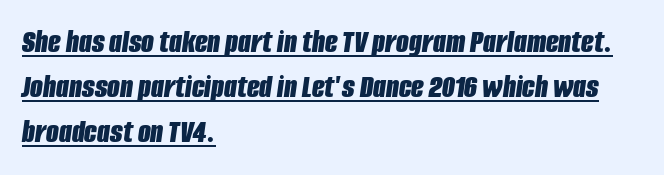
{"italic": "yes", "lean": "right", "slant_degrees": 8, "bold": "yes", "weight": "bold", "width": "condensed", "stroke_contrast": "low", "x_height": "large", "monospaced": "no", "underline": "yes", "align": "left", "line_spacing": "normal", "line_spacing_ratio": 1.37, "letter_spacing": "normal", "letter_spacing_em": 0.0, "glyph_px": 33}
